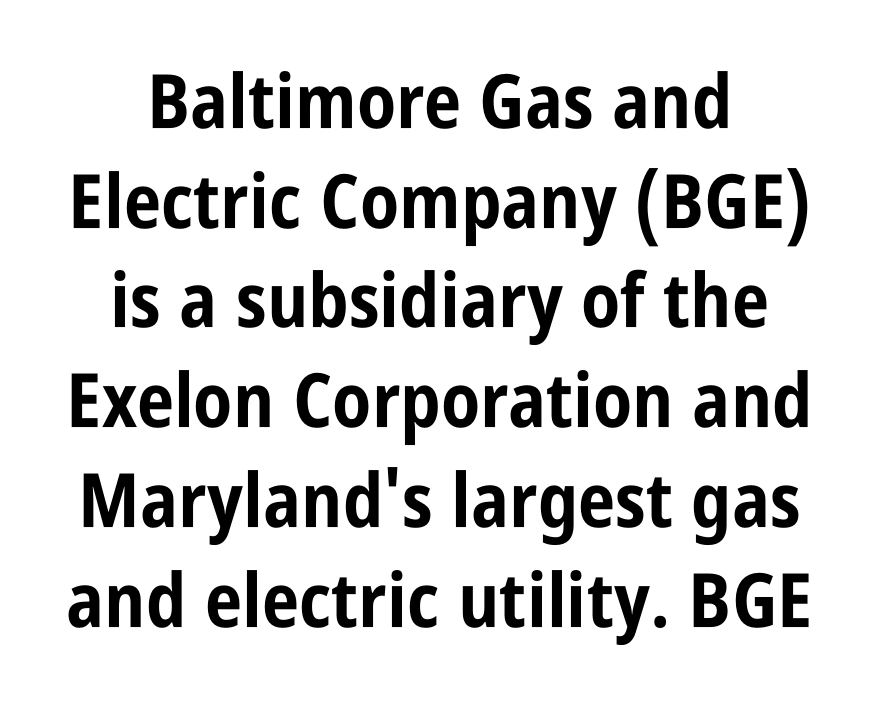
The passage shown stacks its lines at a standard gap. Here the designer chose a conventional face with non-uniform glyph widths. Spacing between characters is what you'd get straight out of the box. Every character sits straight up, as roman type does.
